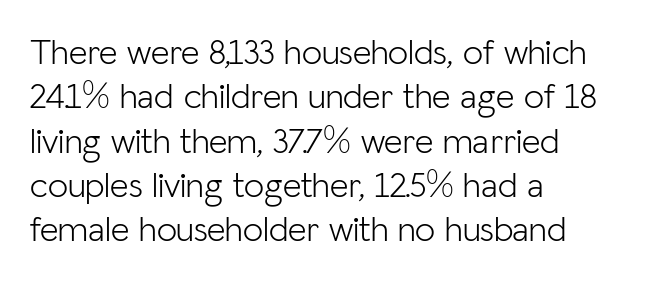
Q: Is the text bold? A: No.
Q: Is the text italic (slanted)? A: No, it is upright.
Q: Is the typeface a serif or a sans-serif typeface? A: Sans-serif.
Q: Is the text underlined? A: No.
Q: How is the paragraph aligned? A: Left-aligned.
Q: Is the spacing between letters normal or unusually wide? A: Normal.
Q: Width (condensed, normal, or wide)? A: Normal.
Q: Stroke contrast? A: Low.
Q: x-height? A: Medium.
Q: Monospaced? A: No.
